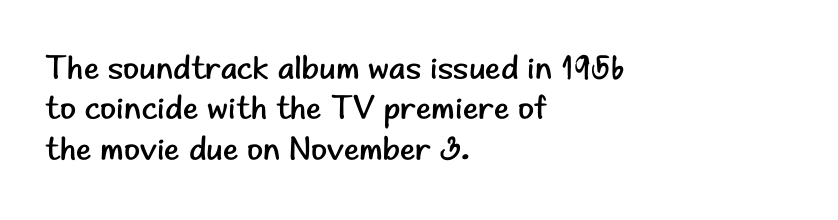
The image shows 33 px regular-weight sans-serif type, upright; set left-aligned, line spacing 1.22x, normal letter spacing, not underlined; low stroke contrast and a small x-height.
